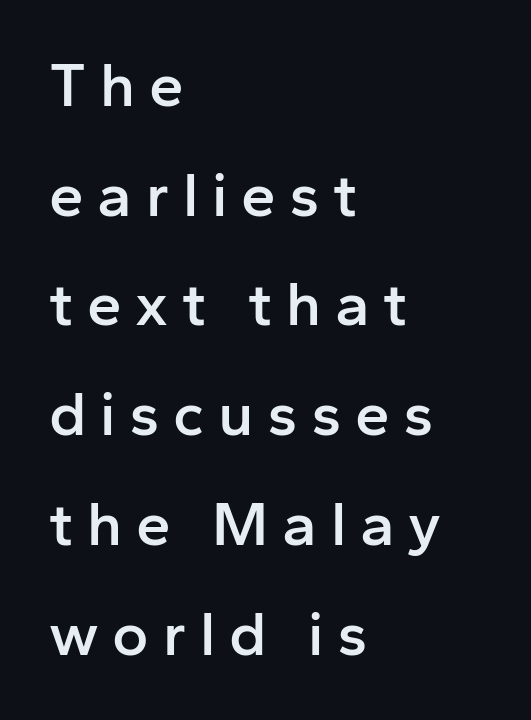
The image shows 62 px semibold sans-serif type, upright; set left-aligned, line spacing 1.77x, unusually wide letter spacing (+0.22 em), not underlined; low stroke contrast and a medium x-height.
